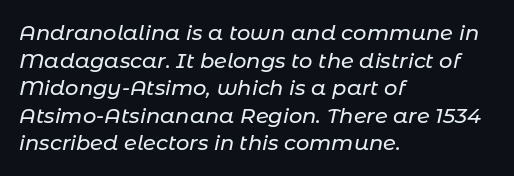
Q: Is the text italic (slanted)? A: Yes, it leans right by about 11 degrees.
Q: Is the text underlined? A: No.
Q: How is the paragraph aligned? A: Left-aligned.
Q: Is the spacing between letters normal or unusually wide? A: Normal.
Q: Is the spacing between lines tight, normal or loose? A: Normal.
